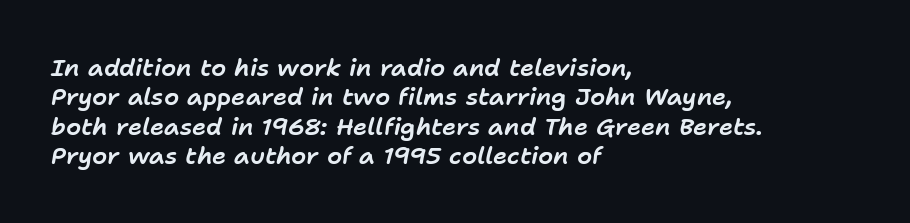
{"italic": "yes", "lean": "right", "slant_degrees": 11, "underline": "no", "align": "left", "line_spacing_ratio": 1.22, "letter_spacing": "normal", "letter_spacing_em": 0.0, "glyph_px": 24}
